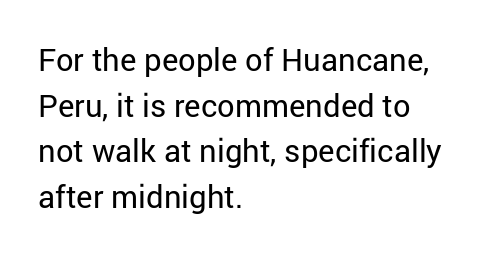
Q: Is the text bold? A: No.
Q: Is the text italic (slanted)? A: No, it is upright.
Q: Is the typeface a serif or a sans-serif typeface? A: Sans-serif.
Q: Is the text underlined? A: No.
Q: How is the paragraph aligned? A: Left-aligned.
Q: Is the spacing between letters normal or unusually wide? A: Normal.
Q: Is the spacing between lines tight, normal or loose? A: Normal.
Q: Width (condensed, normal, or wide)? A: Normal.
Q: Stroke contrast? A: Low.
Q: x-height? A: Medium.
Q: Monospaced? A: No.
